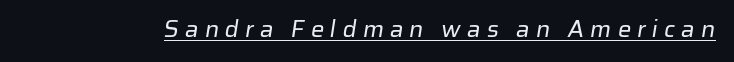
Q: Is the text bold? A: No.
Q: Is the text underlined? A: Yes.
Q: Is the spacing between letters normal or unusually wide? A: Unusually wide.
